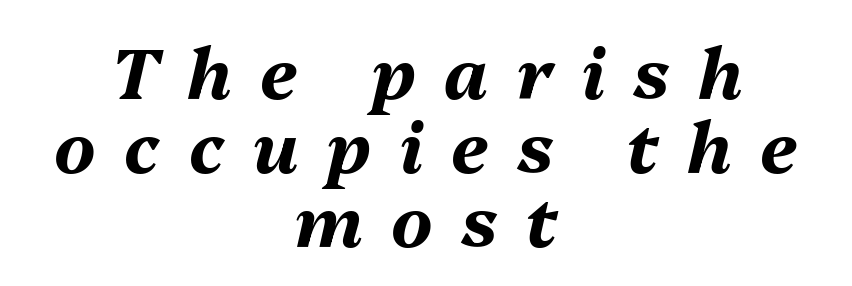
{"italic": "yes", "lean": "right", "slant_degrees": 13, "bold": "yes", "weight": "bold", "width": "normal", "stroke_contrast": "medium", "x_height": "medium", "monospaced": "no", "underline": "no", "align": "center", "line_spacing": "tight", "line_spacing_ratio": 1.06, "letter_spacing": "wide", "letter_spacing_em": 0.41, "glyph_px": 70}
